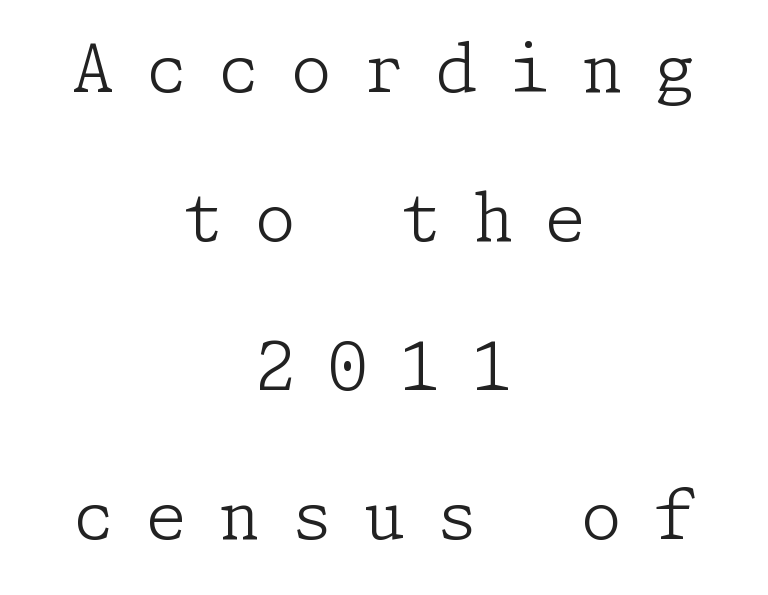
The face used here is seriffed, in the tradition of book romans. Style check: upright. Is the block centered? Yes — each line is placed symmetrically about the middle. Heft: none added — not bold. Substantial extra tracking has been applied to these lines.
